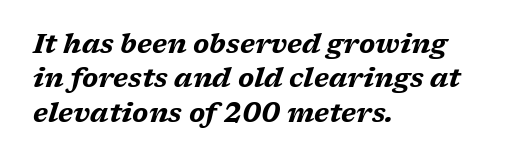
The image shows 27 px bold type, italic (leaning right); set left-aligned, normal line spacing (1.27x), normal letter spacing, not underlined.
